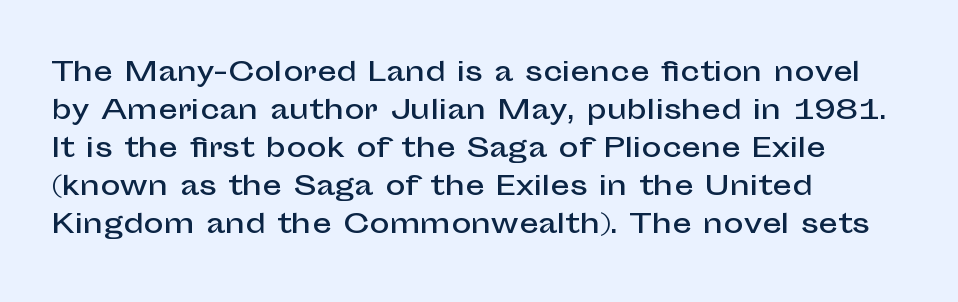
The image shows 27 px text type, upright; set left-aligned, normal line spacing (1.41x), normal letter spacing, not underlined.
